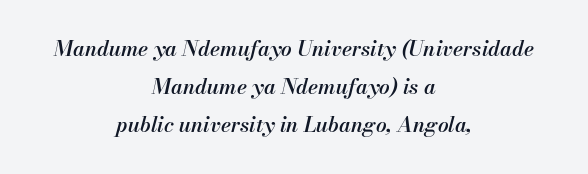
{"italic": "yes", "lean": "right", "slant_degrees": 13, "bold": "semi", "underline": "no", "align": "center", "line_spacing_ratio": 1.81, "letter_spacing": "normal", "letter_spacing_em": 0.0, "glyph_px": 21}
